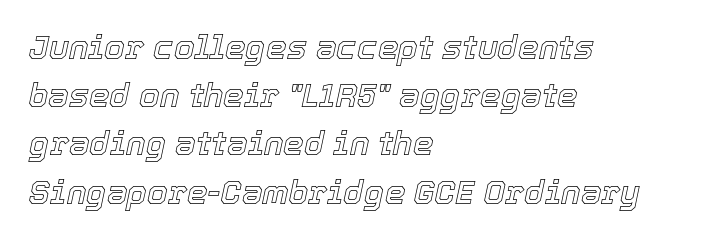
The image shows 33 px text type, italic (leaning right); set left-aligned, normal line spacing (1.46x), normal letter spacing, not underlined; a medium x-height.
